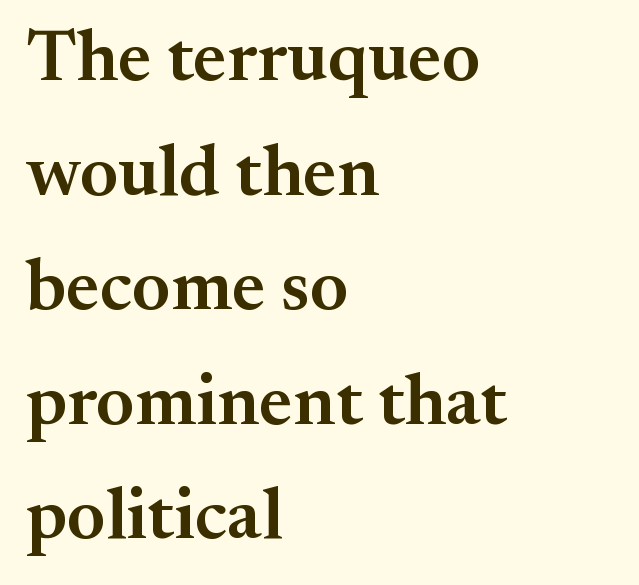
What kind of face is this? One with serifs. Does the lettering tilt? It doesn't — this is upright. A normal amount of white space separates one row of letters from the next. A typesetter would call this zero additional tracking.
